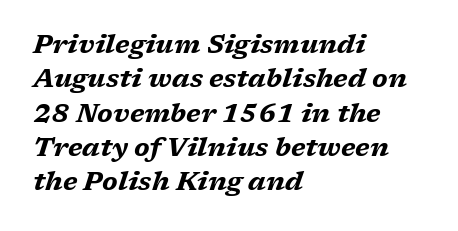
{"italic": "yes", "lean": "right", "slant_degrees": 17, "bold": "yes", "underline": "no", "align": "left", "line_spacing": "normal", "line_spacing_ratio": 1.32, "letter_spacing": "normal", "letter_spacing_em": 0.0, "glyph_px": 26}
